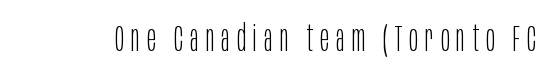
The image shows 37 px light, condensed sans-serif type, upright; set not underlined; low stroke contrast and a large x-height.
